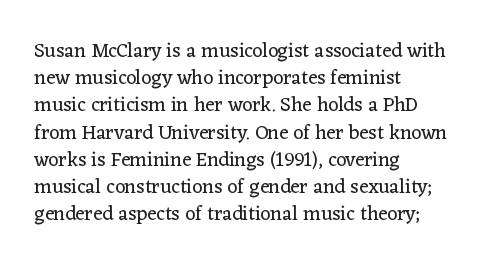
The image shows 20 px text type, upright; set left-aligned, normal line spacing (1.36x), normal letter spacing, not underlined.
